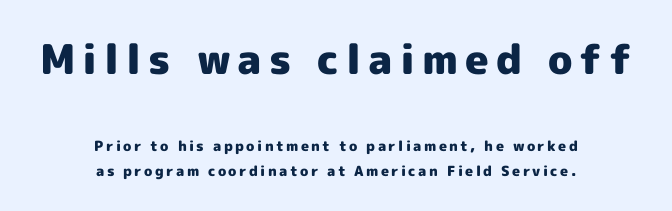
{"serif": "no", "italic": "no", "bold": "yes", "weight": "heavy", "width": "normal", "x_height": "medium", "monospaced": "no", "underline": "no", "align": "center", "line_spacing_ratio": 1.79, "larger_block": "first", "size_ratio": 2.93, "glyph_px": 41}
